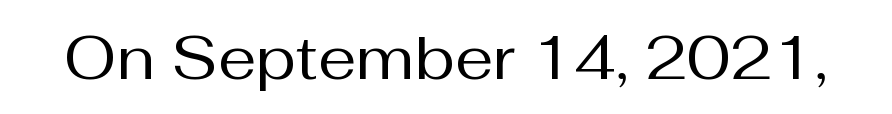
The specimen omits any rule beneath the text block's lines. The rendering keeps characters at their native spacing. Caption: face not bold, strokes unweighted. Quick note: not italic, upright.
